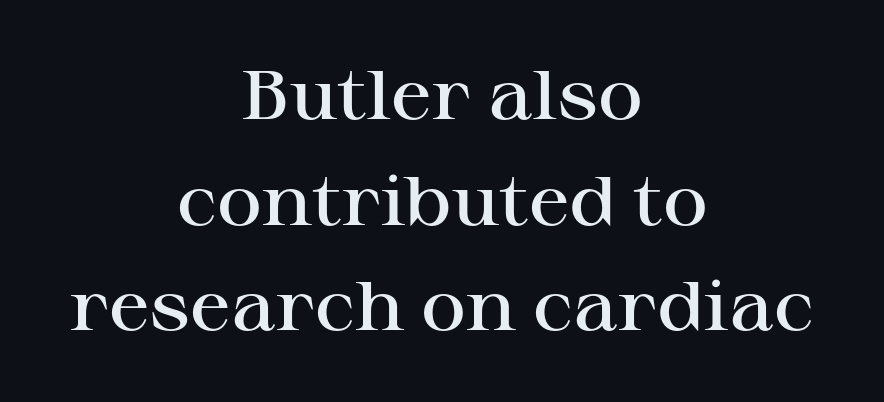
{"serif": "yes", "italic": "no", "bold": "semi", "weight": "semibold", "width": "wide", "stroke_contrast": "high", "x_height": "medium", "monospaced": "no", "underline": "no", "align": "center", "line_spacing": "normal", "line_spacing_ratio": 1.53, "letter_spacing": "normal", "letter_spacing_em": 0.0, "glyph_px": 69}
